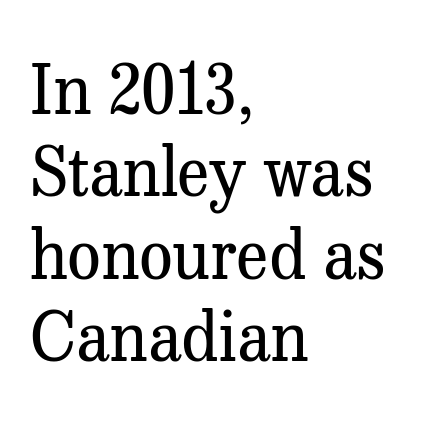
This sample has the flowing, uneven cadence of proportional lettering. The passage shown has conventional tracking throughout. Stroke mass is kept to a normal reading level or below. Underline: absent.
